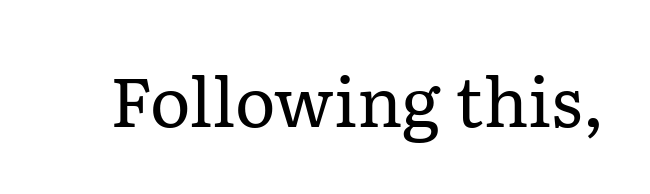
The image shows 69 px regular-weight serif type, upright; set normal letter spacing, not underlined; low stroke contrast and a medium x-height.
